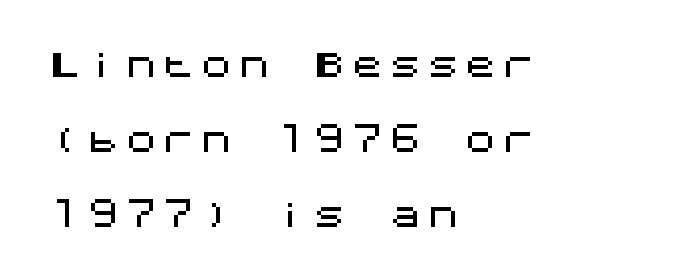
The image shows 32 px sans-serif type, upright; set left-aligned, loose line spacing (2.34x), not underlined; medium stroke contrast and a large x-height.
